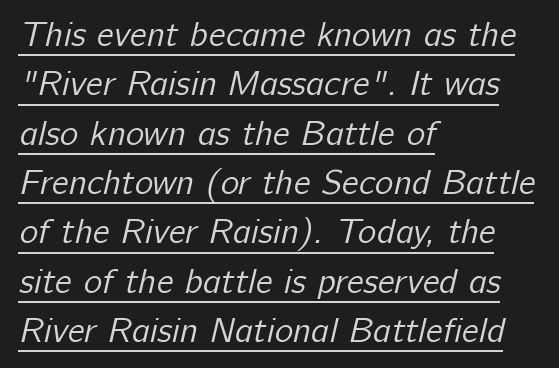
The image shows 35 px regular-weight sans-serif type; set left-aligned, normal line spacing (1.41x), normal letter spacing, underlined; low stroke contrast and a medium x-height.
